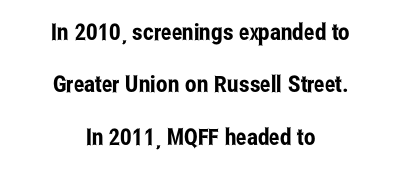
{"italic": "no", "underline": "no", "align": "center", "line_spacing": "loose", "line_spacing_ratio": 2.28, "letter_spacing": "normal", "letter_spacing_em": 0.0, "glyph_px": 23}
